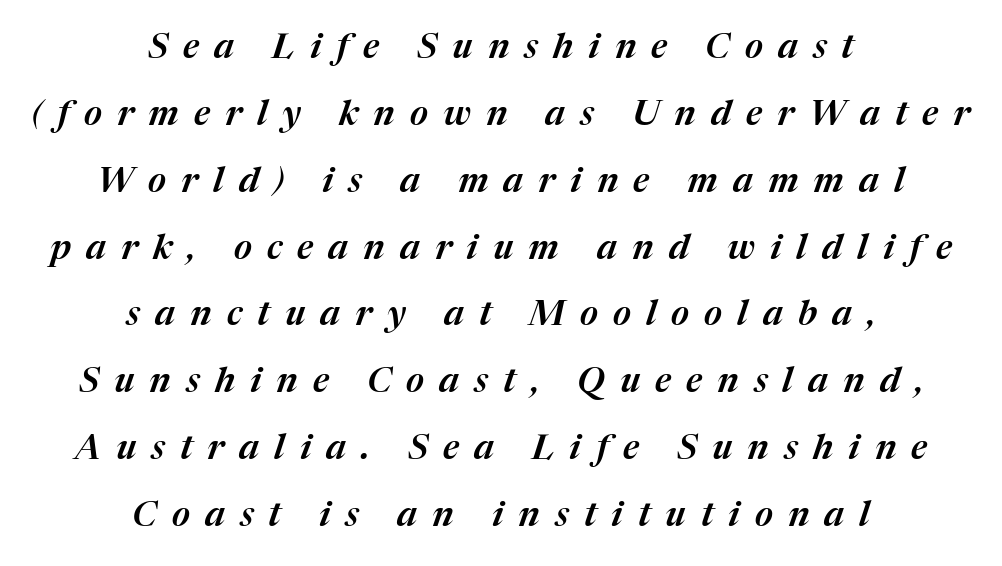
{"italic": "yes", "lean": "right", "slant_degrees": 17, "width": "normal", "stroke_contrast": "medium", "x_height": "medium", "monospaced": "no", "underline": "no", "align": "center", "line_spacing": "loose", "line_spacing_ratio": 1.91, "letter_spacing": "wide", "letter_spacing_em": 0.43, "glyph_px": 35}
